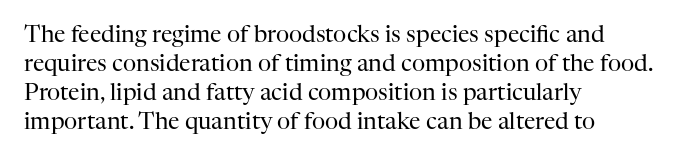
A typesetter would call this zero additional tracking. If you drew a line through each stem, it would be perfectly vertical. This block has exactly the height ordinary leading produces. Teacher's note: observe the even left margin — that is flush-left alignment. The area under the type is left untouched. This is not heavy type; no bold has been used.
